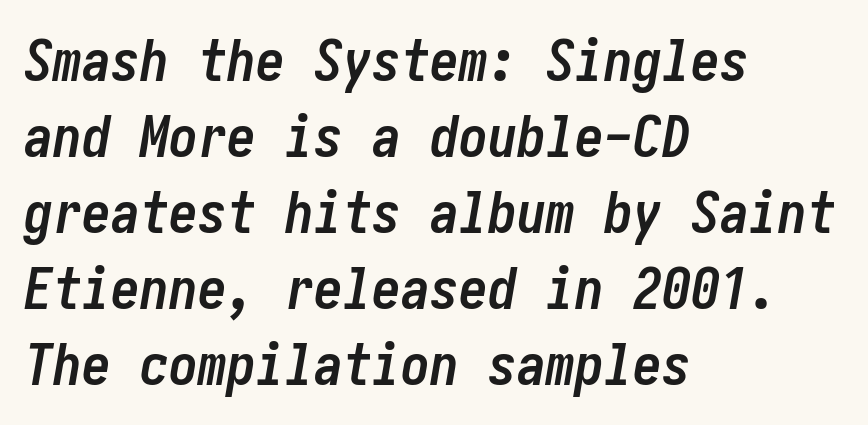
The image shows 58 px semibold, condensed type, italic (leaning right); set left-aligned, normal line spacing (1.31x), normal letter spacing, not underlined; low stroke contrast and a medium x-height.
